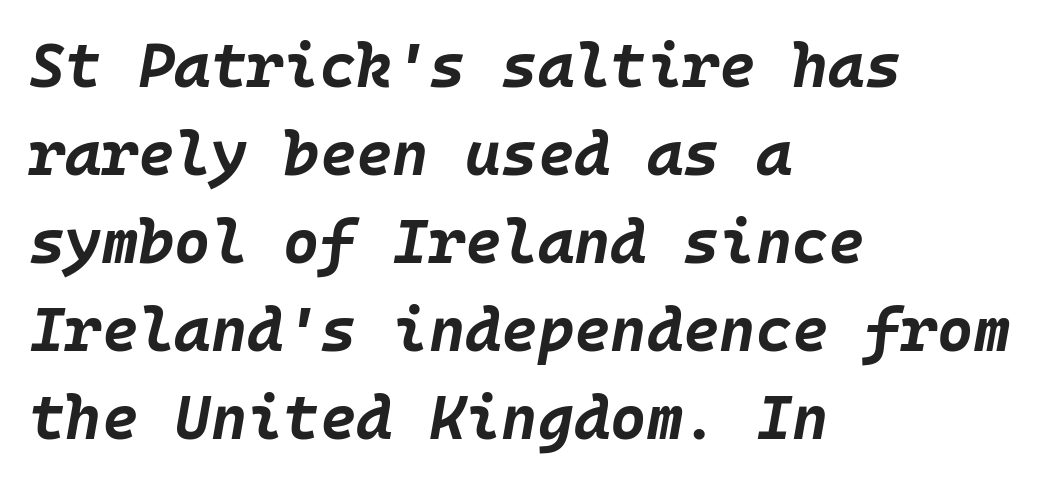
If you drew a ruler down the left edge, every line would touch it. Tracking here is standard; glyphs follow each other at the usual distance. Nobody drew a line under any word here. Pretty heavy lettering here — definitely bold. The text carries the slant typical of an italic or oblique font. Compared with typical paragraphs, the rows here are spaced about the same.
